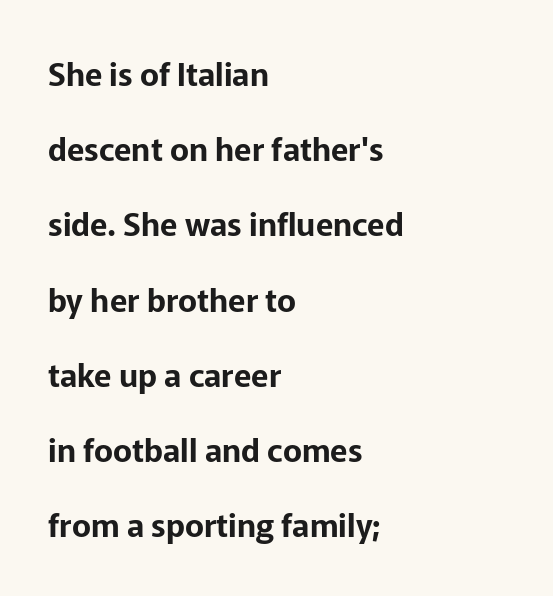
This sample is left-justified, so line endings fall wherever the words run out. The face used here is proportionally spaced, like ordinary book or web type. The rendering keeps characters at their native spacing. Look at the bottom of the vertical strokes: they stop flat, with no serifs.
